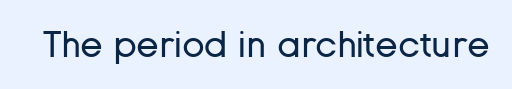
The image shows 37 px regular-weight sans-serif type, upright; set normal letter spacing, not underlined; low stroke contrast and a medium x-height.
